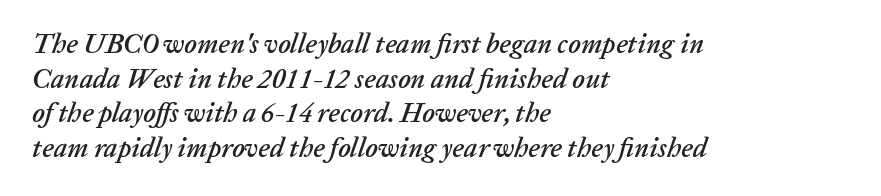
{"italic": "yes", "lean": "right", "slant_degrees": 20, "underline": "no", "align": "left", "line_spacing": "normal", "line_spacing_ratio": 1.28, "letter_spacing": "normal", "letter_spacing_em": 0.0, "glyph_px": 27}
